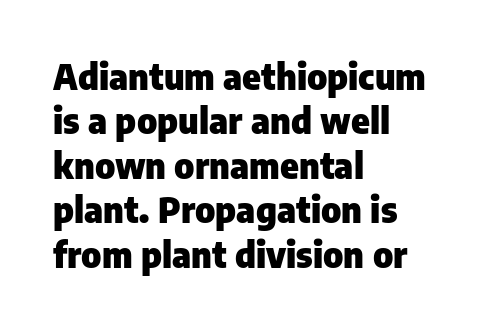
{"serif": "no", "italic": "no", "bold": "yes", "weight": "heavy", "width": "normal", "stroke_contrast": "low", "x_height": "medium", "monospaced": "no", "underline": "no", "align": "left", "line_spacing": "normal", "line_spacing_ratio": 1.27, "letter_spacing": "normal", "letter_spacing_em": 0.0, "glyph_px": 35}
